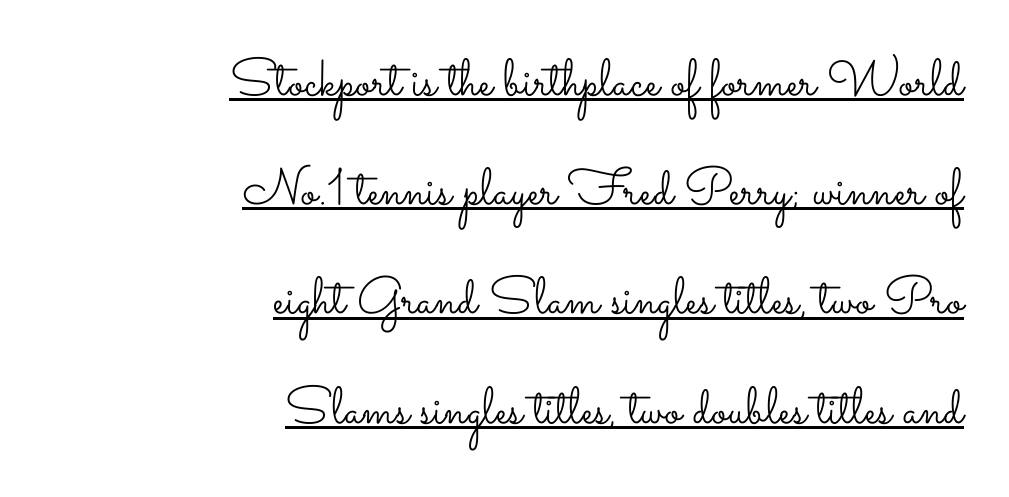
{"bold": "no", "weight": "light", "width": "wide", "stroke_contrast": "low", "x_height": "small", "monospaced": "no", "underline": "yes", "align": "right", "line_spacing": "loose", "line_spacing_ratio": 2.1, "letter_spacing": "normal", "letter_spacing_em": 0.0, "glyph_px": 52}
